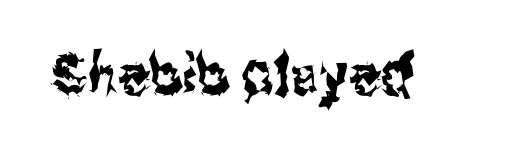
You can tell it's not italic because the verticals are truly vertical. Each letter keeps its own natural width here, so spacing adapts to shape. Typographically, this falls in the sans-serif category. Beneath every word, the page is bare. A typesetter would call this zero additional tracking.
